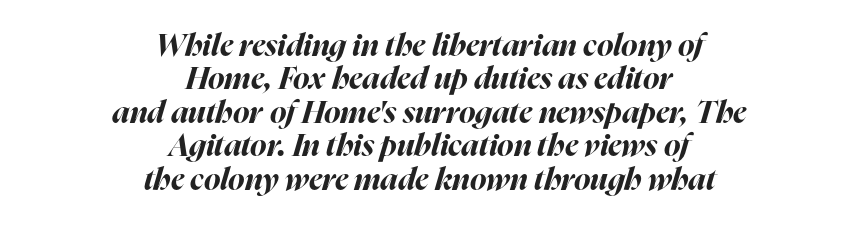
{"italic": "yes", "lean": "right", "slant_degrees": 16, "bold": "yes", "weight": "bold", "width": "normal", "stroke_contrast": "high", "x_height": "medium", "monospaced": "no", "underline": "no", "align": "center", "line_spacing": "tight", "line_spacing_ratio": 1.08, "letter_spacing": "normal", "letter_spacing_em": 0.0, "glyph_px": 31}
